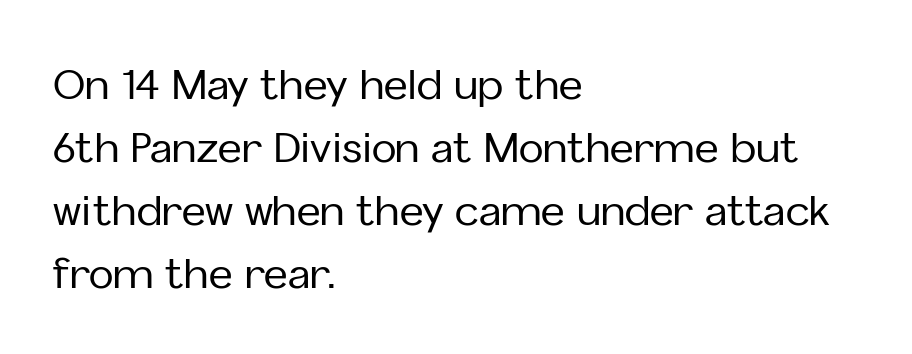
{"serif": "no", "italic": "no", "width": "normal", "stroke_contrast": "low", "x_height": "medium", "monospaced": "no", "underline": "no", "align": "left", "line_spacing": "normal", "line_spacing_ratio": 1.54, "letter_spacing": "normal", "letter_spacing_em": 0.0, "glyph_px": 41}
